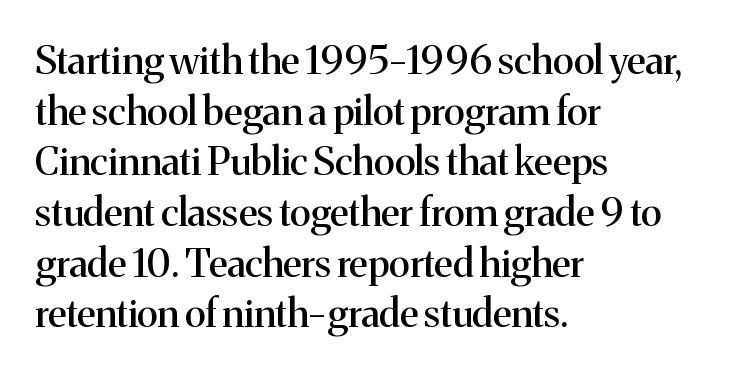
The image shows 39 px serif type, upright; set left-aligned, normal line spacing (1.3x), normal letter spacing, not underlined; medium stroke contrast and a medium x-height.
